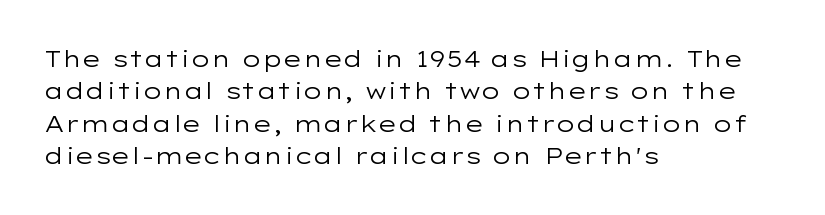
The image shows 23 px text type, upright; set left-aligned, normal line spacing (1.41x), normal letter spacing, not underlined.
